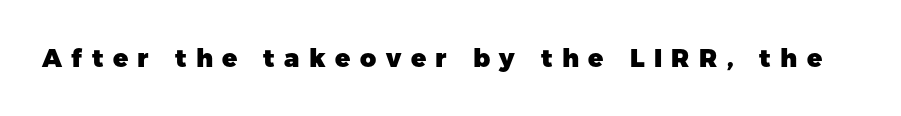
Q: Is the text bold? A: Yes.
Q: Is the text italic (slanted)? A: No, it is upright.
Q: Is the text underlined? A: No.
Q: Is the spacing between letters normal or unusually wide? A: Unusually wide.
